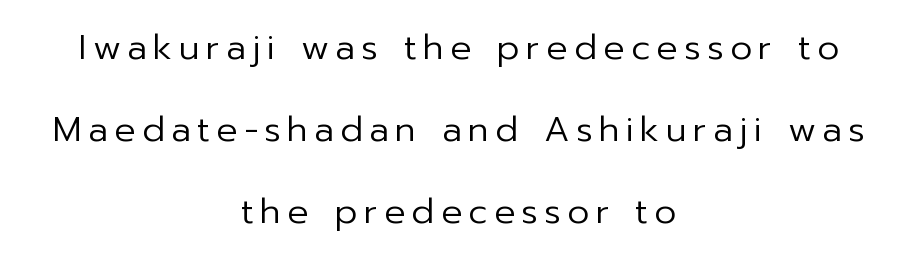
Q: Is the text bold? A: No.
Q: Is the text italic (slanted)? A: No, it is upright.
Q: Is the typeface a serif or a sans-serif typeface? A: Sans-serif.
Q: Is the text underlined? A: No.
Q: How is the paragraph aligned? A: Centered.
Q: Is the spacing between lines tight, normal or loose? A: Loose.
Q: Width (condensed, normal, or wide)? A: Normal.
Q: Stroke contrast? A: Low.
Q: x-height? A: Medium.
Q: Monospaced? A: No.
